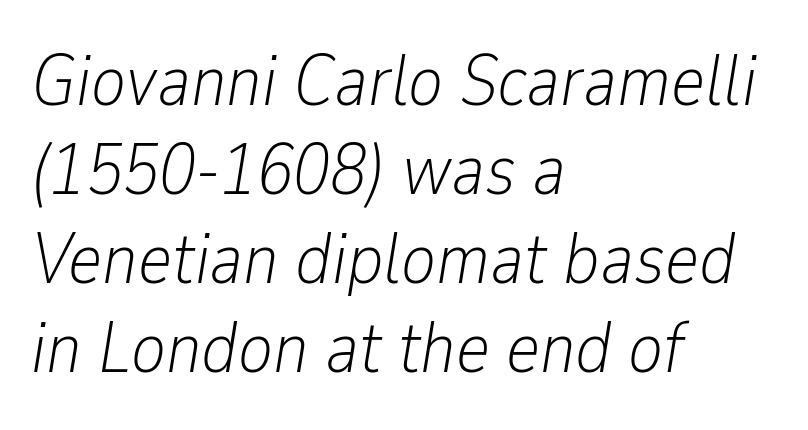
Q: Is the text bold? A: No.
Q: Is the text italic (slanted)? A: Yes, it leans right by about 9 degrees.
Q: Is the text underlined? A: No.
Q: How is the paragraph aligned? A: Left-aligned.
Q: Is the spacing between letters normal or unusually wide? A: Normal.
Q: Width (condensed, normal, or wide)? A: Condensed.
Q: Stroke contrast? A: Low.
Q: x-height? A: Medium.
Q: Monospaced? A: No.
